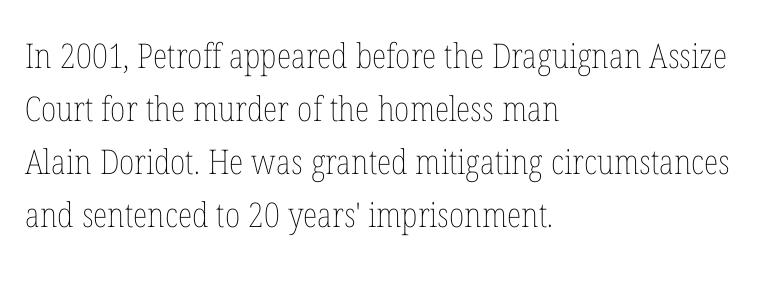
Q: Is the text bold? A: No.
Q: Is the text italic (slanted)? A: No, it is upright.
Q: Is the text underlined? A: No.
Q: How is the paragraph aligned? A: Left-aligned.
Q: Is the spacing between letters normal or unusually wide? A: Normal.
Q: Is the spacing between lines tight, normal or loose? A: Normal.
Q: Width (condensed, normal, or wide)? A: Condensed.
Q: Stroke contrast? A: Low.
Q: x-height? A: Medium.
Q: Monospaced? A: No.
